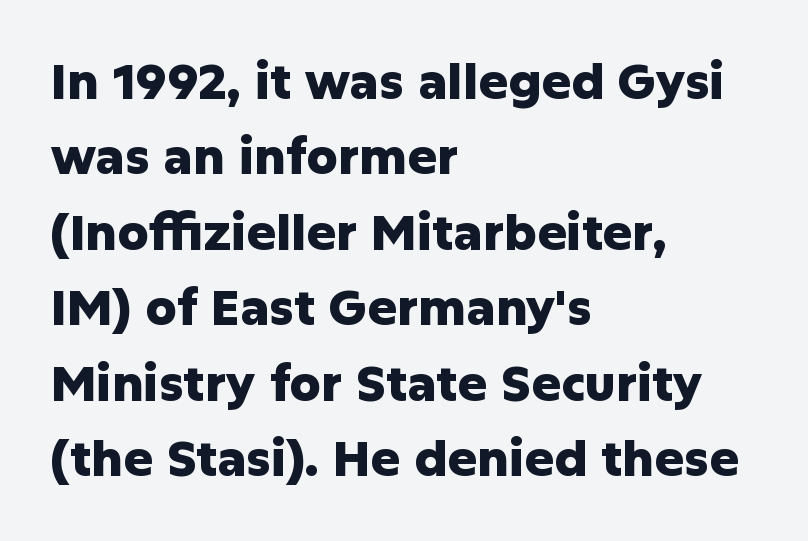
The image shows 49 px heavy sans-serif type, upright; set left-aligned, normal line spacing (1.54x), normal letter spacing, not underlined; low stroke contrast and a medium x-height.
